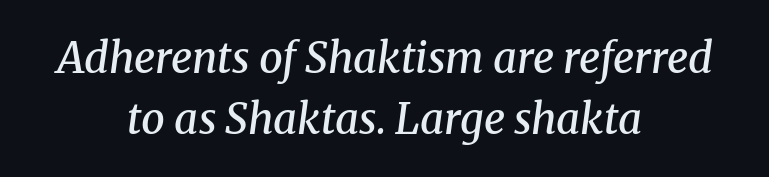
Q: Is the text bold? A: Semi-bold.
Q: Is the text italic (slanted)? A: Yes, it leans right by about 8 degrees.
Q: Is the typeface a serif or a sans-serif typeface? A: Serif.
Q: Is the text underlined? A: No.
Q: How is the paragraph aligned? A: Centered.
Q: Is the spacing between letters normal or unusually wide? A: Normal.
Q: Is the spacing between lines tight, normal or loose? A: Normal.
Q: Width (condensed, normal, or wide)? A: Normal.
Q: Stroke contrast? A: Medium.
Q: x-height? A: Medium.
Q: Monospaced? A: No.
